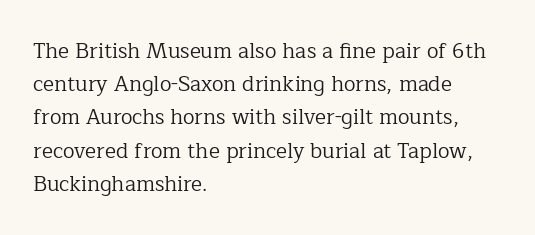
The image shows 21 px text type, upright; set left-aligned, normal line spacing (1.58x), normal letter spacing, not underlined.
